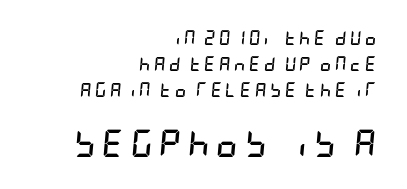
{"italic": "yes", "lean": "right", "slant_degrees": 5, "bold": "yes", "underline": "no", "align": "right", "line_spacing_ratio": 1.85, "letter_spacing": "wide", "letter_spacing_em": 0.24, "larger_block": "second", "size_ratio": 1.93, "glyph_px": 27}
